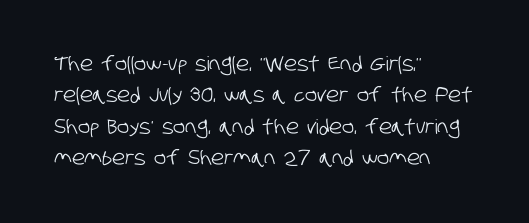
This sample keeps an unexceptional amount of space between lines. The type is set solid horizontally, with unmodified tracking. A clean baseline with only descenders dipping below it. All the whitespace from short lines collects on the right.
